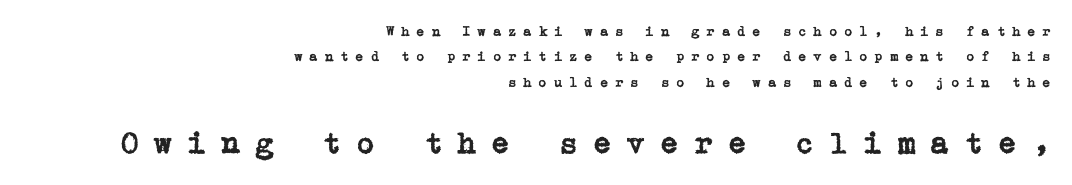
{"serif": "yes", "italic": "no", "width": "normal", "stroke_contrast": "low", "x_height": "medium", "underline": "no", "align": "right", "line_spacing_ratio": 1.81, "letter_spacing": "wide", "letter_spacing_em": 0.47, "larger_block": "second", "size_ratio": 2.21, "glyph_px": 31}
